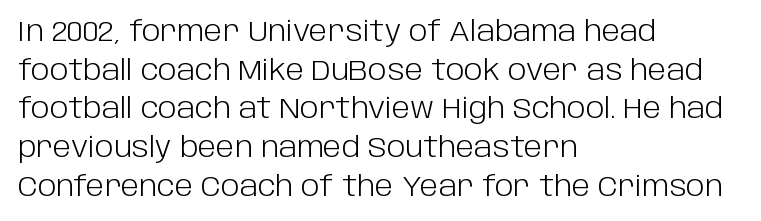
Look at the bottom of the vertical strokes: they stop flat, with no serifs. No word sits above an underline. Is this a heavy cut? Hardly; it is regular or lighter. Look at the tracking — it's just the regular setting, nothing added. The letters advance in unequal steps, a hallmark of proportional type.
